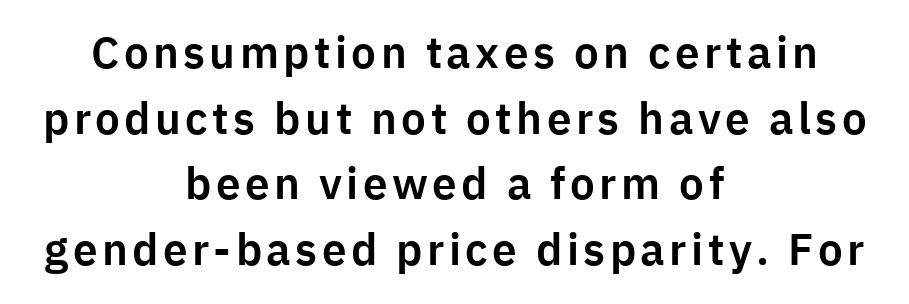
The image shows 44 px sans-serif type, upright; set centered, normal line spacing (1.49x), not underlined; low stroke contrast and a medium x-height.
